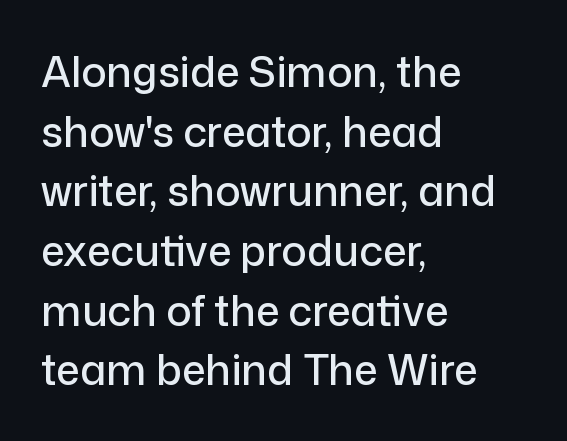
The image shows 42 px sans-serif type, upright; set left-aligned, normal line spacing (1.42x), normal letter spacing, not underlined; low stroke contrast and a medium x-height.
